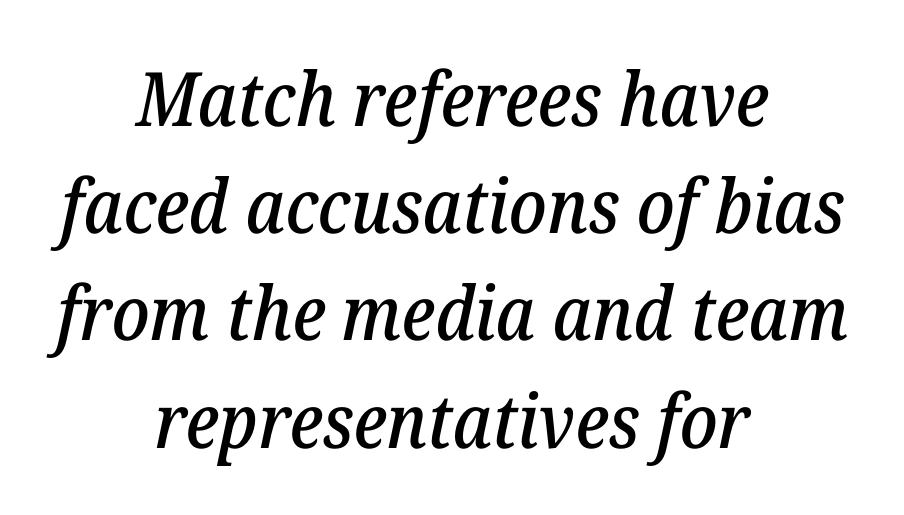
The lines are quadded center. Any mark beneath the type? The region is blank. Letter spacing: default. You can tell it's italic because the verticals aren't actually vertical.
